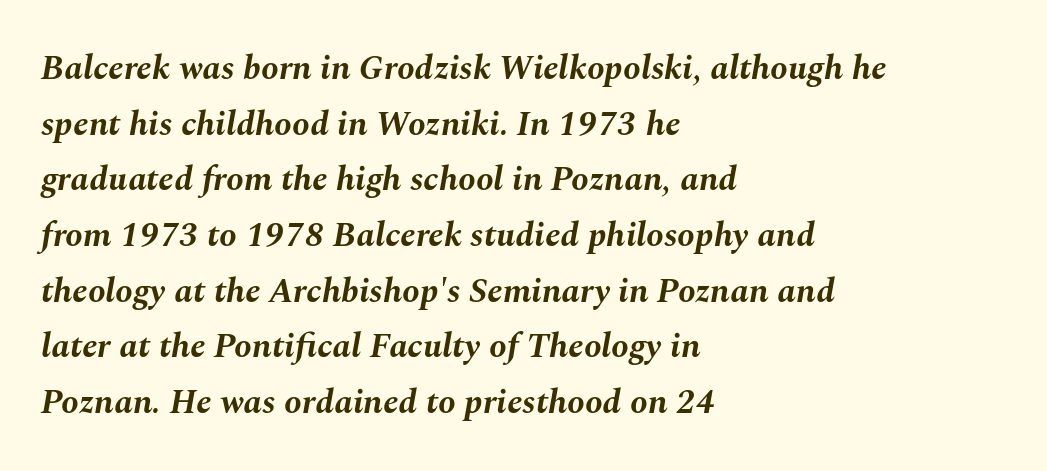
What's the leading like? Ordinary, nothing unusual. Letter spacing: default. Varying glyph widths throughout — classic text-font behaviour. Looking at the ascenders, they clearly lean.
